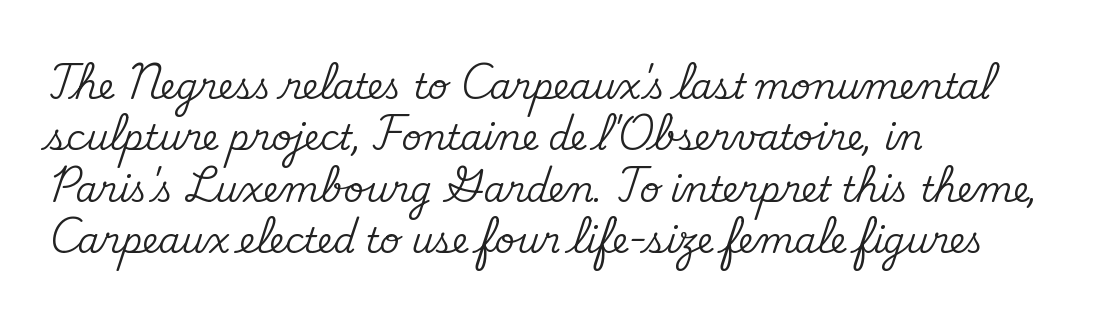
Q: Is the text italic (slanted)? A: Yes.
Q: Is the text underlined? A: No.
Q: How is the paragraph aligned? A: Left-aligned.
Q: Is the spacing between letters normal or unusually wide? A: Normal.
Q: Is the spacing between lines tight, normal or loose? A: Normal.
Q: Width (condensed, normal, or wide)? A: Normal.
Q: Stroke contrast? A: Medium.
Q: x-height? A: Small.
Q: Monospaced? A: No.
